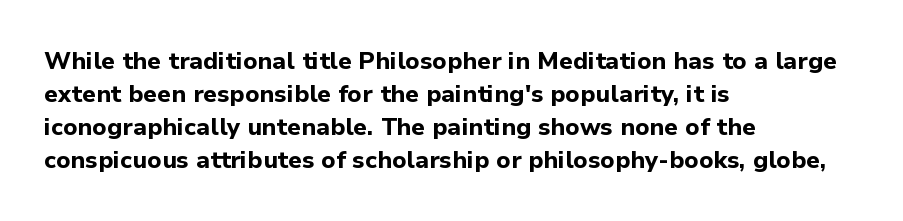
The tracking reads as untouched default to a designer's eye. Check the space under the baseline: it is left empty. The letters stand straight up with perfectly vertical stems. Each line starts at the same left margin while the right side varies. Weight check: bold — yes, fully. These lines sit exactly where default settings would place them.
